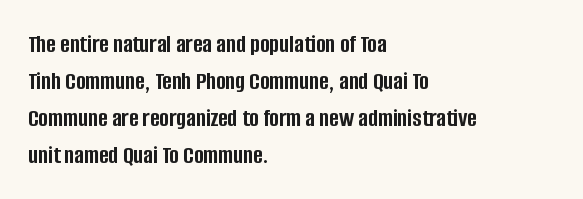
These words are printed bold, with thick strokes throughout. Between one letter and the next there's only the usual sliver of space. The letters stand straight up with perfectly vertical stems. The rendering anchors every line to the left-hand side. The leading is moderate, giving the passage an even texture.
